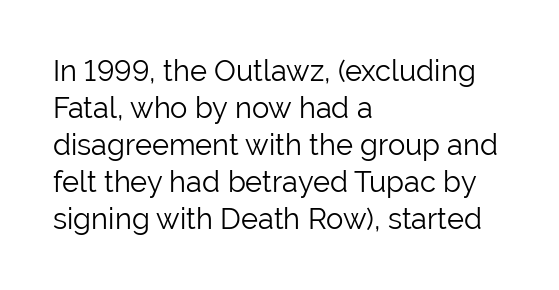
The setting favours the left margin, as ordinary paragraphs usually do. Is this a fixed-width face? No — the glyphs have proportional, varying widths. The space between consecutive lines is moderate. Each stroke keeps to a modest, everyday thickness or less. The text was rendered using a sans face with plain stroke endings.
